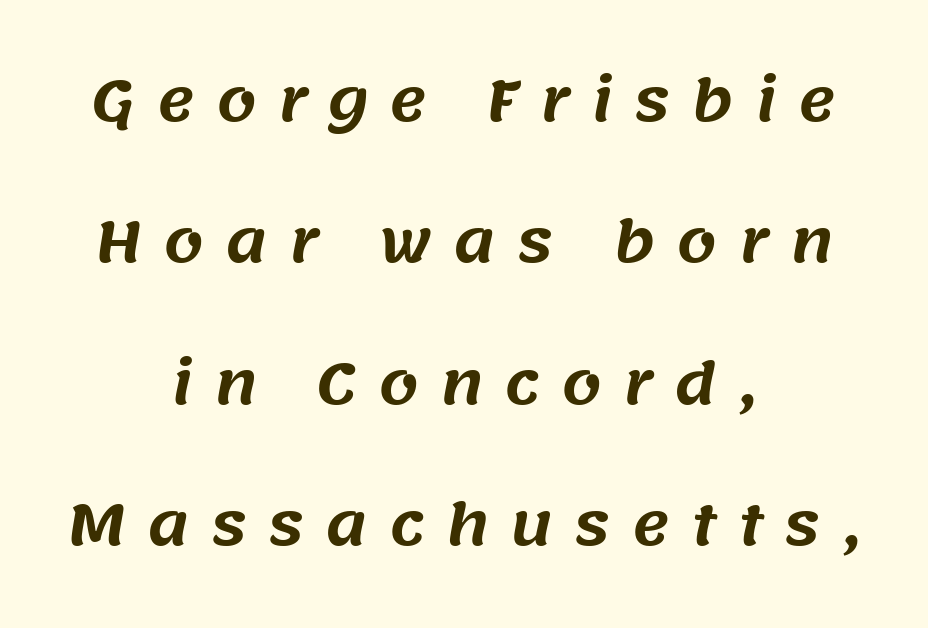
{"serif": "no", "width": "normal", "stroke_contrast": "medium", "x_height": "large", "monospaced": "no", "underline": "no", "align": "center", "line_spacing": "loose", "line_spacing_ratio": 2.48, "letter_spacing": "wide", "letter_spacing_em": 0.37, "glyph_px": 57}
